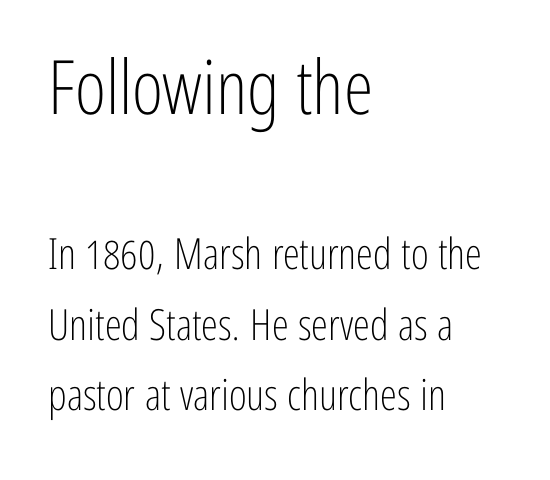
The image shows 75 px light, condensed sans-serif type, upright; set left-aligned, normal line spacing (1.64x), normal letter spacing, not underlined; the first (top) block is 1.74x larger; low stroke contrast and a medium x-height.
